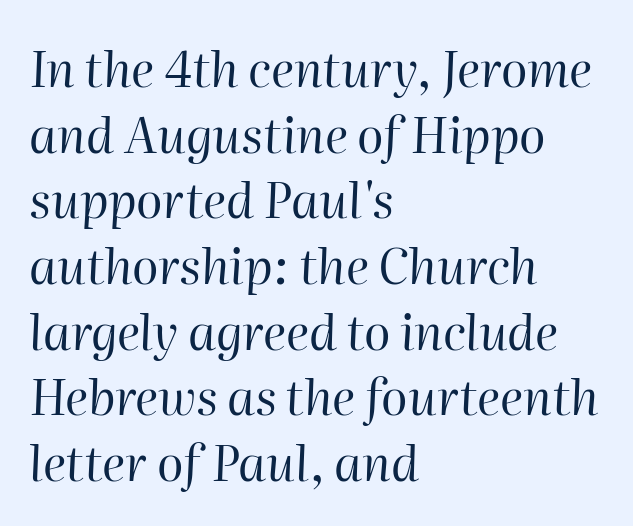
{"italic": "yes", "lean": "right", "slant_degrees": 2, "bold": "no", "weight": "regular", "width": "normal", "stroke_contrast": "high", "x_height": "medium", "monospaced": "no", "underline": "no", "align": "left", "line_spacing": "normal", "line_spacing_ratio": 1.34, "letter_spacing": "normal", "letter_spacing_em": 0.0, "glyph_px": 49}
